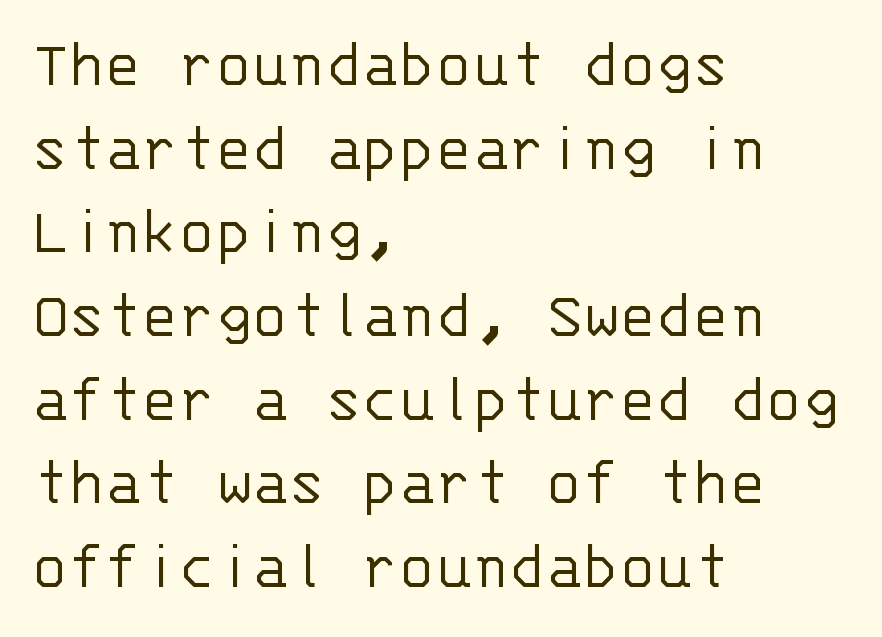
Q: Is the text bold? A: No.
Q: Is the text italic (slanted)? A: No, it is upright.
Q: Is the typeface a serif or a sans-serif typeface? A: Sans-serif.
Q: Is the text underlined? A: No.
Q: How is the paragraph aligned? A: Left-aligned.
Q: Is the spacing between letters normal or unusually wide? A: Normal.
Q: Width (condensed, normal, or wide)? A: Normal.
Q: Stroke contrast? A: Low.
Q: x-height? A: Large.
Q: Monospaced? A: Yes.
